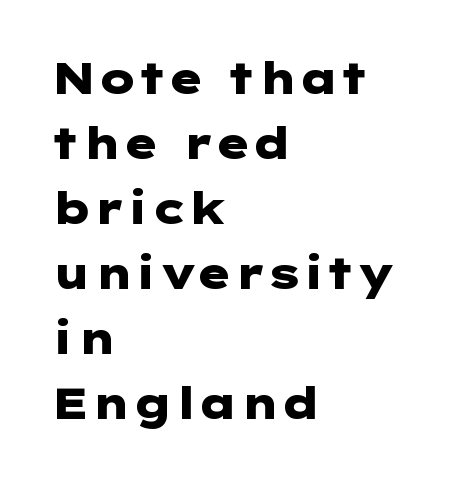
Typesetter's note: full bold, strokes at maximum text heaviness. Typographically, this falls in the sans-serif category. The letterforms sit shoulder to shoulder at normal distance. One glance says typical: line gaps are just what's usual. The lines in this sample share a left origin and differ only in where they stop. Nope, not italic — everything's standing straight.
